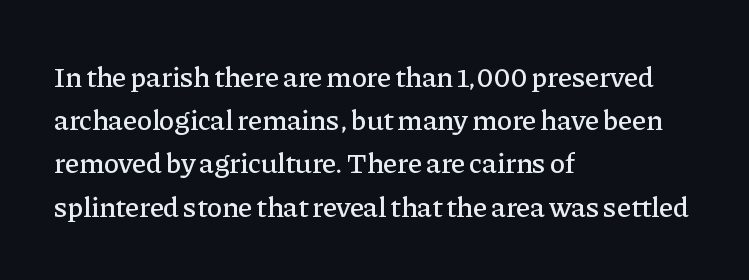
The lettering holds an erect, upright posture throughout. The type is set solid horizontally, with unmodified tracking. Rows of type keep a routine distance in the vertical direction. Words float on clear page, feet unadorned.
